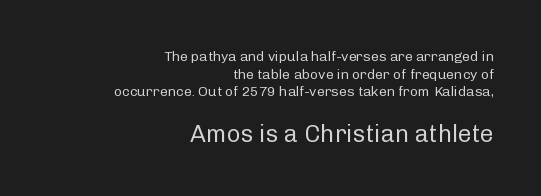
The string is rendered with underlining switched off. Each new line begins a customary step beneath the previous one. Between these two stacked blocks, the lower one wins on size. Notice how the stems are strictly vertical — no italics here. A student would call this right alignment; a typographer would say flush right, rag left. Think standard paragraph weight, or any step lighter than that.
